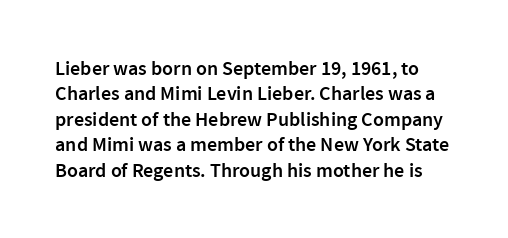
Q: Is the text bold? A: Semi-bold.
Q: Is the text italic (slanted)? A: No, it is upright.
Q: Is the text underlined? A: No.
Q: Is the spacing between letters normal or unusually wide? A: Normal.
Q: Is the spacing between lines tight, normal or loose? A: Normal.
